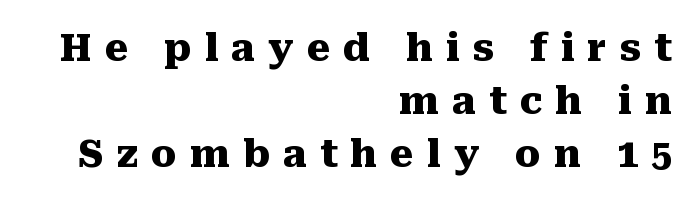
Q: Is the text bold? A: Yes.
Q: Is the text italic (slanted)? A: No, it is upright.
Q: Is the typeface a serif or a sans-serif typeface? A: Serif.
Q: Is the text underlined? A: No.
Q: How is the paragraph aligned? A: Right-aligned.
Q: Is the spacing between letters normal or unusually wide? A: Unusually wide.
Q: Is the spacing between lines tight, normal or loose? A: Normal.
Q: Width (condensed, normal, or wide)? A: Normal.
Q: Stroke contrast? A: Medium.
Q: x-height? A: Medium.
Q: Monospaced? A: No.
